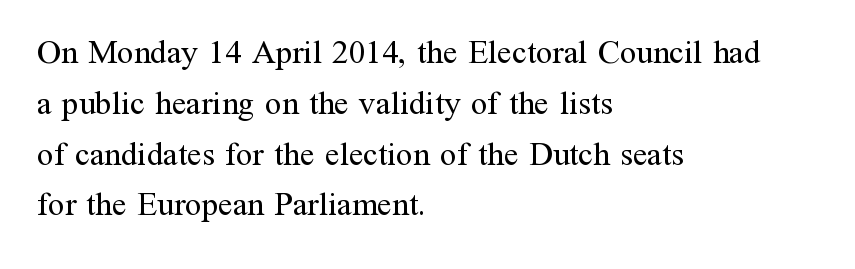
Q: Is the text bold? A: No.
Q: Is the text italic (slanted)? A: No, it is upright.
Q: Is the typeface a serif or a sans-serif typeface? A: Serif.
Q: Is the text underlined? A: No.
Q: How is the paragraph aligned? A: Left-aligned.
Q: Is the spacing between letters normal or unusually wide? A: Normal.
Q: Is the spacing between lines tight, normal or loose? A: Normal.
Q: Width (condensed, normal, or wide)? A: Normal.
Q: Stroke contrast? A: Medium.
Q: x-height? A: Medium.
Q: Monospaced? A: No.
